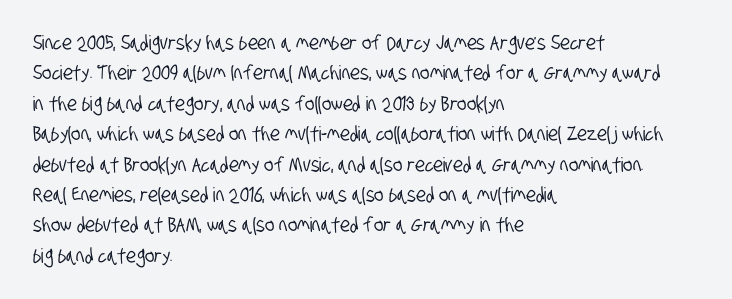
The image shows 20 px text type; set left-aligned, normal line spacing (1.52x), normal letter spacing, not underlined.
